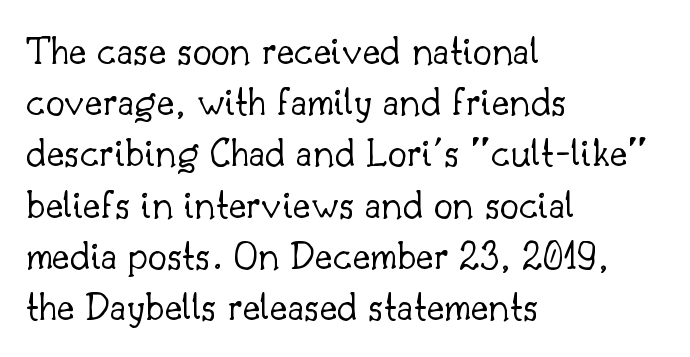
Q: Is the text bold? A: No.
Q: Is the text italic (slanted)? A: No, it is upright.
Q: Is the text underlined? A: No.
Q: How is the paragraph aligned? A: Left-aligned.
Q: Is the spacing between letters normal or unusually wide? A: Normal.
Q: Width (condensed, normal, or wide)? A: Normal.
Q: Stroke contrast? A: Low.
Q: x-height? A: Small.
Q: Monospaced? A: No.
